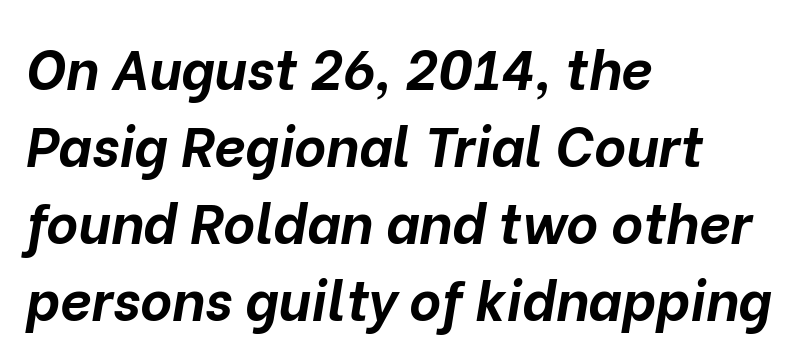
A typesetter would call this leading conventional body-copy spacing. Is the type slanted? Yes — the strokes lean at a clear angle. The letters are bold, with thick, heavy strokes. Glance below the letters and you will spot only blank space.
